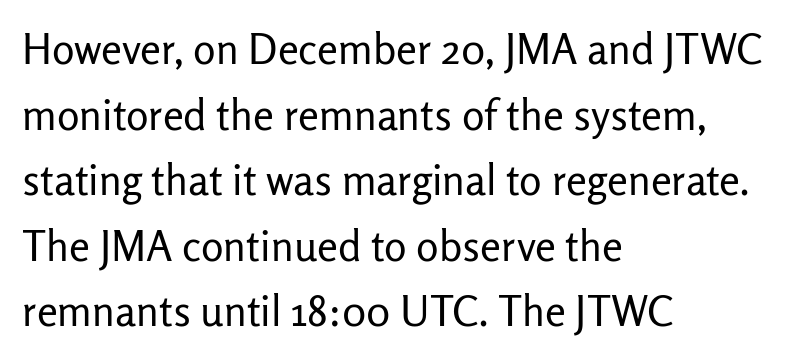
Q: Is the text bold? A: No.
Q: Is the text italic (slanted)? A: No, it is upright.
Q: Is the typeface a serif or a sans-serif typeface? A: Sans-serif.
Q: Is the text underlined? A: No.
Q: How is the paragraph aligned? A: Left-aligned.
Q: Is the spacing between letters normal or unusually wide? A: Normal.
Q: Is the spacing between lines tight, normal or loose? A: Normal.
Q: Width (condensed, normal, or wide)? A: Normal.
Q: Stroke contrast? A: Low.
Q: x-height? A: Medium.
Q: Monospaced? A: No.
